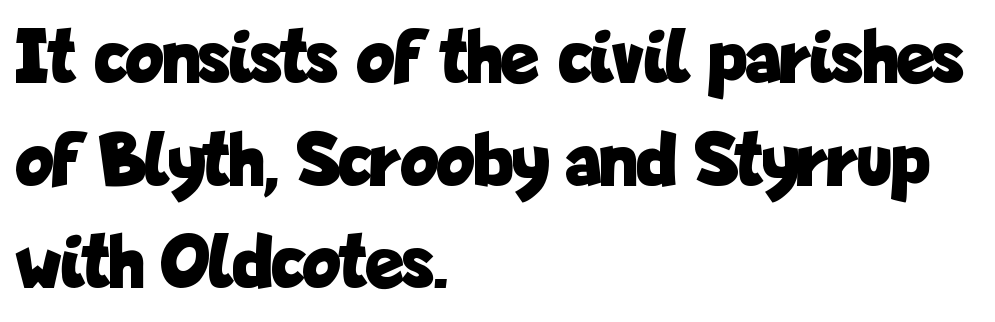
Q: Is the text bold? A: Yes.
Q: Is the text italic (slanted)? A: No, it is upright.
Q: Is the typeface a serif or a sans-serif typeface? A: Sans-serif.
Q: Is the text underlined? A: No.
Q: How is the paragraph aligned? A: Left-aligned.
Q: Is the spacing between letters normal or unusually wide? A: Normal.
Q: Is the spacing between lines tight, normal or loose? A: Normal.
Q: Width (condensed, normal, or wide)? A: Condensed.
Q: Stroke contrast? A: Low.
Q: x-height? A: Medium.
Q: Monospaced? A: No.
